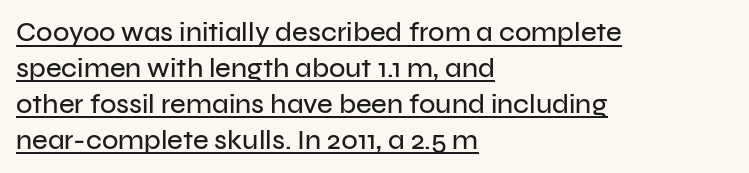
{"italic": "no", "underline": "yes", "align": "left", "line_spacing": "normal", "line_spacing_ratio": 1.33, "letter_spacing": "normal", "letter_spacing_em": 0.0, "glyph_px": 27}
